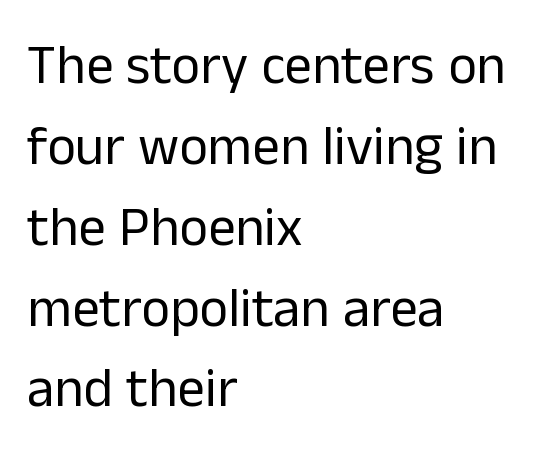
Q: Is the text bold? A: No.
Q: Is the text italic (slanted)? A: No, it is upright.
Q: Is the typeface a serif or a sans-serif typeface? A: Sans-serif.
Q: Is the text underlined? A: No.
Q: How is the paragraph aligned? A: Left-aligned.
Q: Is the spacing between letters normal or unusually wide? A: Normal.
Q: Is the spacing between lines tight, normal or loose? A: Normal.
Q: Width (condensed, normal, or wide)? A: Normal.
Q: Stroke contrast? A: Low.
Q: x-height? A: Medium.
Q: Monospaced? A: No.
